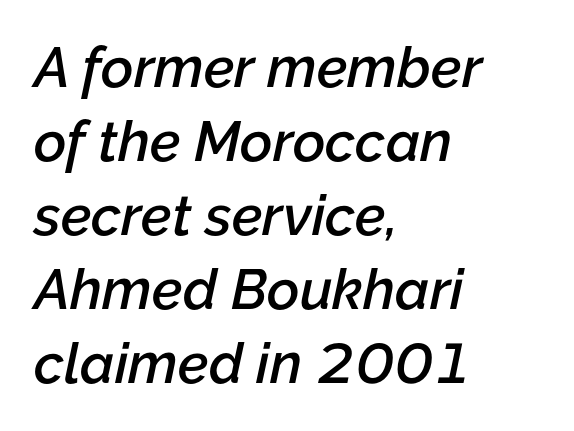
The image shows 56 px semibold type, italic (leaning right); set left-aligned, normal line spacing (1.32x), normal letter spacing, not underlined; low stroke contrast and a medium x-height.
